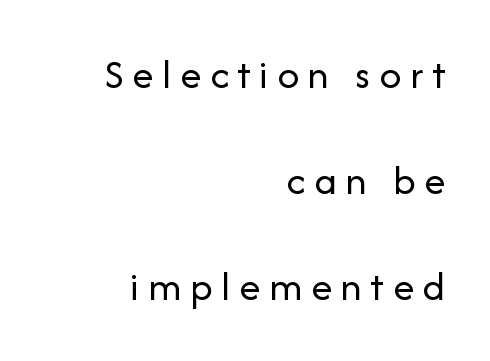
The image shows 43 px regular-weight sans-serif type, upright; set right-aligned, loose line spacing (2.47x), unusually wide letter spacing (+0.2 em), not underlined; low stroke contrast and a medium x-height.
